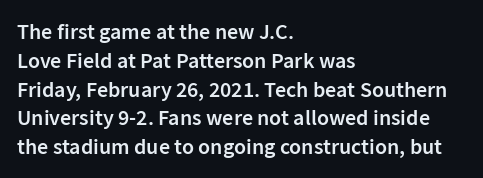
The image shows 22 px text type, upright; set left-aligned, normal line spacing (1.31x), normal letter spacing, not underlined.
